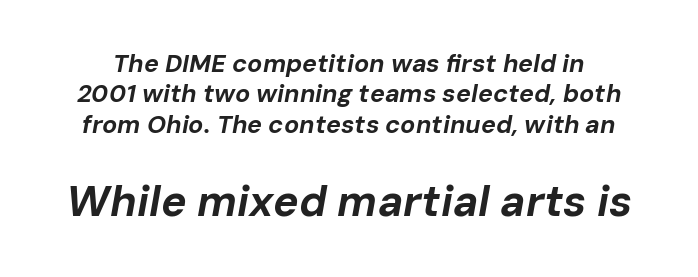
The foot of each line stays bare and open. The passage shown is typed in a proportional face where columns would drift. The passage shown leans; its letterforms are oblique. The type is set solid horizontally, with unmodified tracking.
